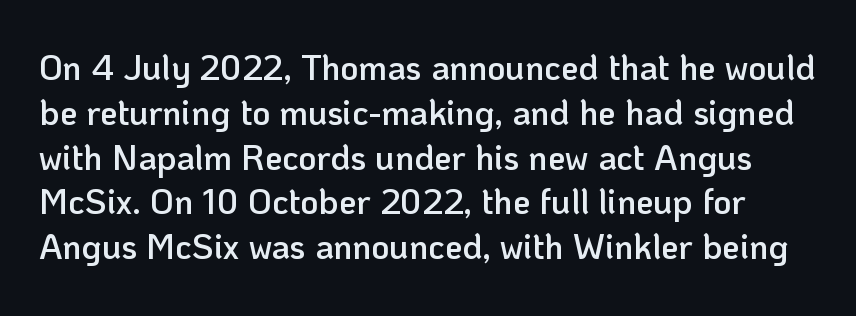
Q: Is the text bold? A: Semi-bold.
Q: Is the text italic (slanted)? A: No, it is upright.
Q: Is the typeface a serif or a sans-serif typeface? A: Sans-serif.
Q: Is the text underlined? A: No.
Q: Is the spacing between letters normal or unusually wide? A: Normal.
Q: Is the spacing between lines tight, normal or loose? A: Normal.
Q: Width (condensed, normal, or wide)? A: Normal.
Q: Stroke contrast? A: Low.
Q: x-height? A: Medium.
Q: Monospaced? A: No.
